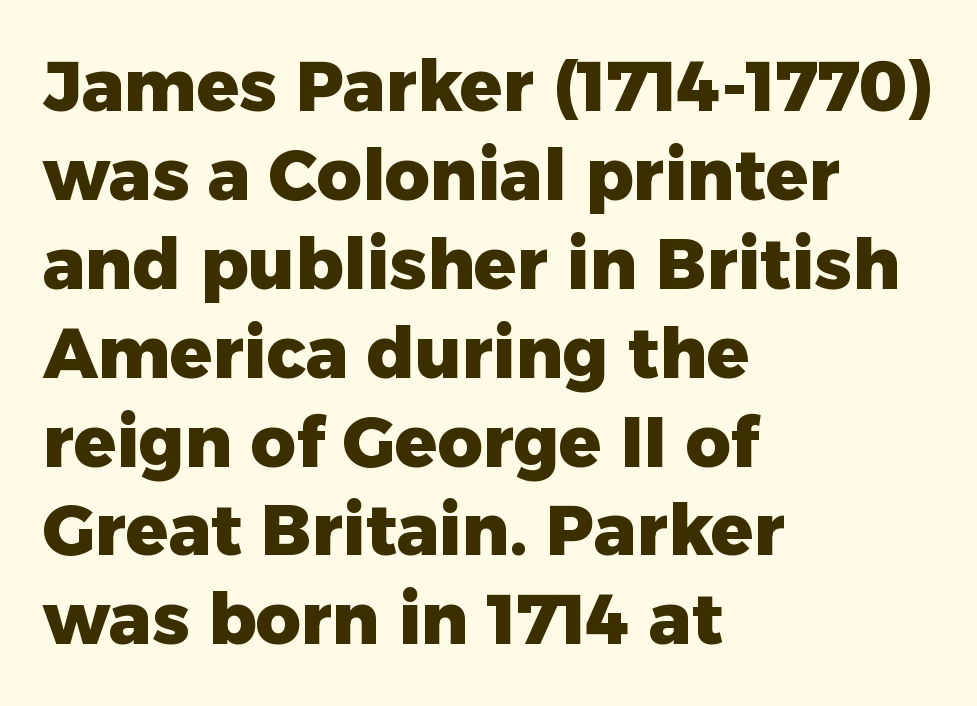
Q: Is the text bold? A: Yes.
Q: Is the text italic (slanted)? A: No, it is upright.
Q: Is the typeface a serif or a sans-serif typeface? A: Sans-serif.
Q: Is the text underlined? A: No.
Q: How is the paragraph aligned? A: Left-aligned.
Q: Is the spacing between letters normal or unusually wide? A: Normal.
Q: Is the spacing between lines tight, normal or loose? A: Normal.
Q: Width (condensed, normal, or wide)? A: Normal.
Q: Stroke contrast? A: Low.
Q: x-height? A: Medium.
Q: Monospaced? A: No.
